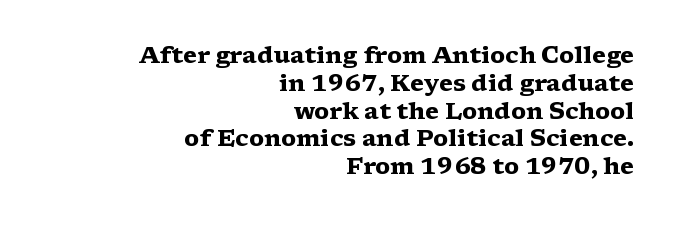
Q: Is the text bold? A: Yes.
Q: Is the text italic (slanted)? A: No, it is upright.
Q: Is the text underlined? A: No.
Q: How is the paragraph aligned? A: Right-aligned.
Q: Is the spacing between letters normal or unusually wide? A: Normal.
